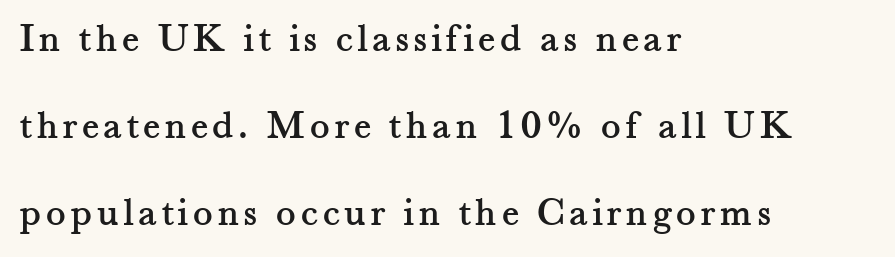
The image shows 41 px serif type, upright; set left-aligned, loose line spacing (2.12x), not underlined; medium stroke contrast and a small x-height.
